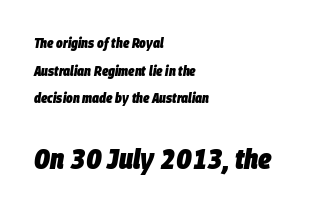
{"italic": "yes", "lean": "right", "slant_degrees": 9, "bold": "yes", "weight": "heavy", "width": "condensed", "stroke_contrast": "low", "x_height": "large", "monospaced": "no", "underline": "no", "align": "left", "line_spacing": "loose", "line_spacing_ratio": 1.97, "letter_spacing": "normal", "letter_spacing_em": 0.0, "larger_block": "second", "size_ratio": 2.07, "glyph_px": 29}
